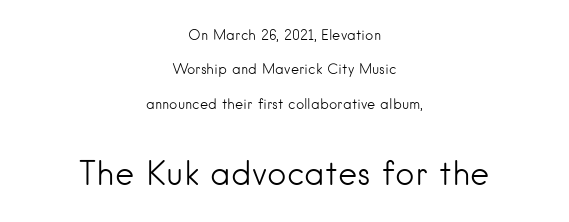
The image shows 33 px light sans-serif type, upright; set centered, loose line spacing (2.46x), normal letter spacing, not underlined; the second (bottom) block is 2.36x larger; low stroke contrast and a small x-height.
